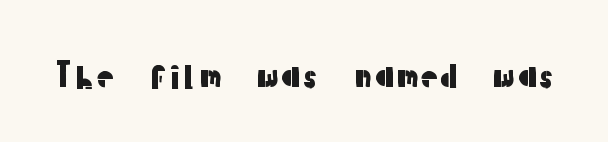
The image shows 34 px sans-serif type, upright; set normal letter spacing, not underlined; low stroke contrast and a medium x-height.
